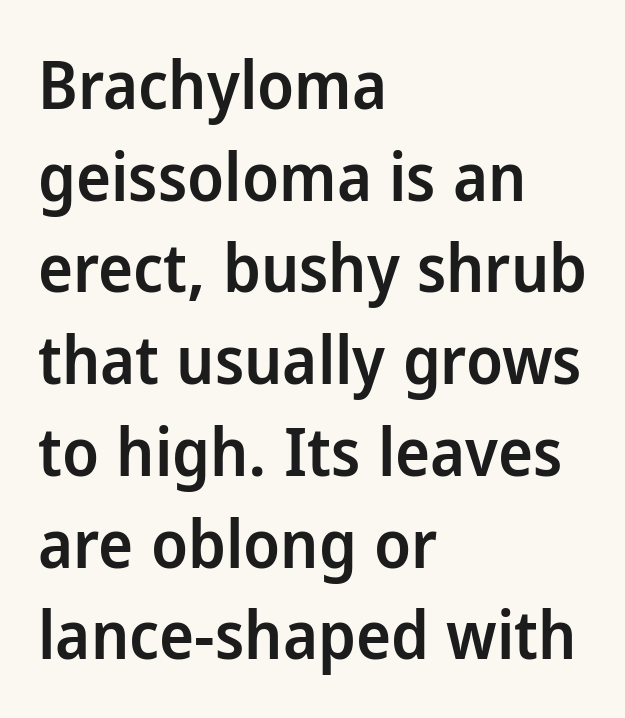
Q: Is the text bold? A: Semi-bold.
Q: Is the text italic (slanted)? A: No, it is upright.
Q: Is the typeface a serif or a sans-serif typeface? A: Sans-serif.
Q: Is the text underlined? A: No.
Q: How is the paragraph aligned? A: Left-aligned.
Q: Is the spacing between letters normal or unusually wide? A: Normal.
Q: Is the spacing between lines tight, normal or loose? A: Normal.
Q: Width (condensed, normal, or wide)? A: Normal.
Q: Stroke contrast? A: Low.
Q: x-height? A: Medium.
Q: Monospaced? A: No.
